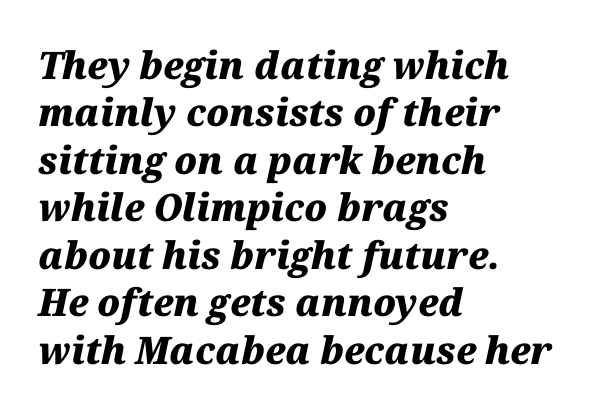
Honestly, the row spacing looks completely unremarkable. Here the glyphs are tracked normally, forming tight word shapes. A typesetter would call this proportional, since set widths differ per character. Teacher's note: observe the even left margin — that is flush-left alignment.
